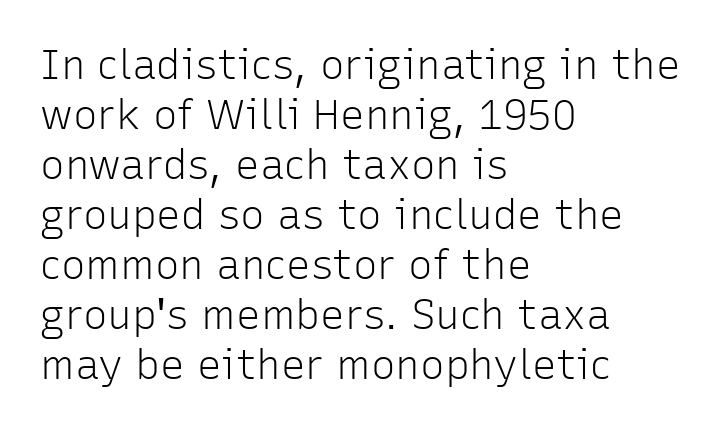
{"serif": "no", "italic": "no", "bold": "no", "weight": "light", "width": "normal", "stroke_contrast": "low", "x_height": "medium", "monospaced": "no", "underline": "no", "align": "left", "line_spacing_ratio": 1.22, "letter_spacing": "normal", "letter_spacing_em": 0.0, "glyph_px": 41}
